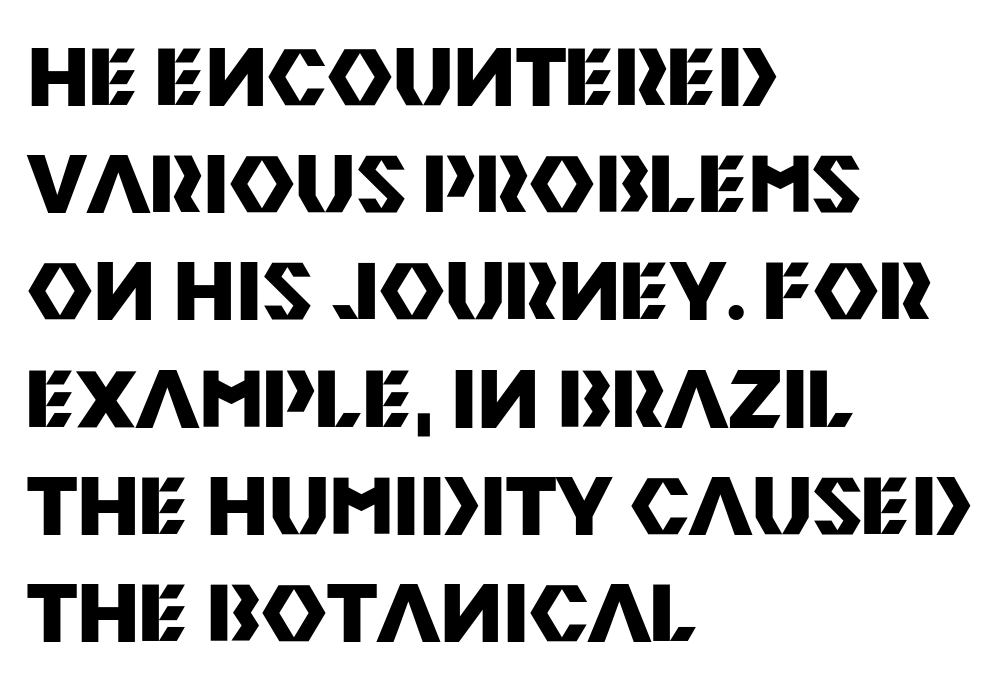
Typographically, this falls in the sans-serif category. On the weight axis this lands at bold, roughly 700. Notice how descenders clear the ascenders below comfortably — that's standard leading. Compared with a centered layout, this one pins lines to the left instead. The horizontal fit of the characters is conventional and even.
